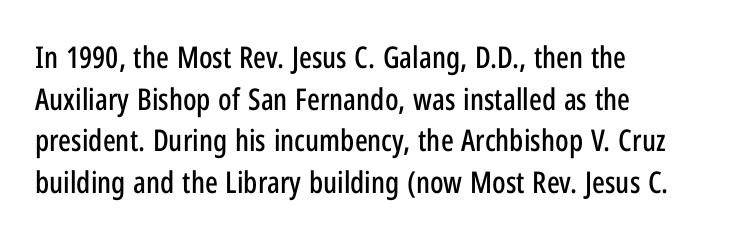
{"serif": "no", "italic": "no", "width": "condensed", "stroke_contrast": "low", "x_height": "medium", "monospaced": "no", "underline": "no", "align": "left", "line_spacing": "normal", "line_spacing_ratio": 1.39, "letter_spacing": "normal", "letter_spacing_em": 0.0, "glyph_px": 30}
